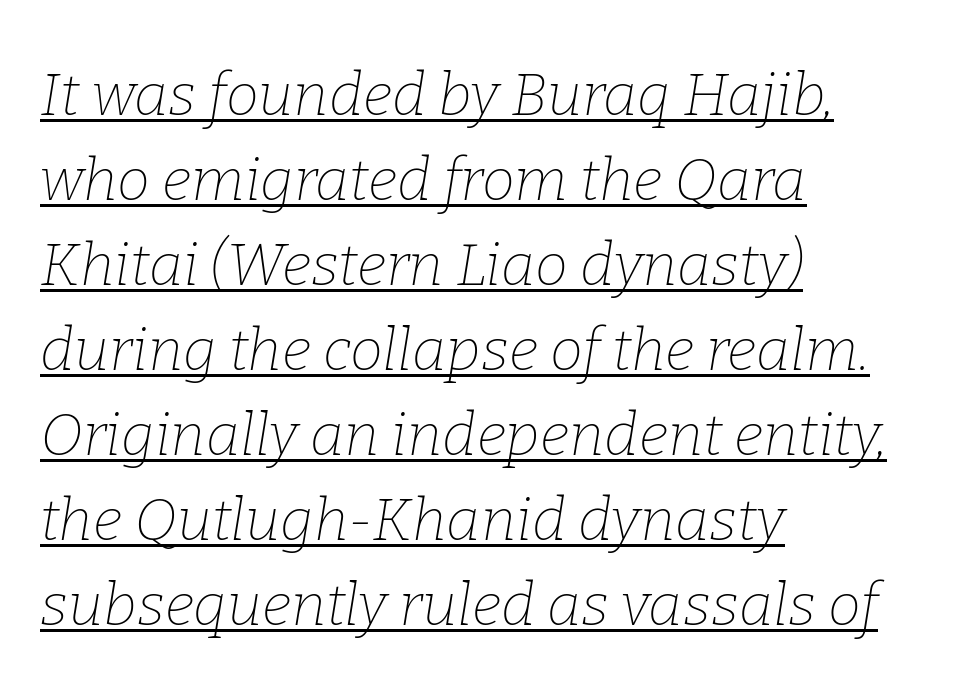
Q: Is the text bold? A: No.
Q: Is the text italic (slanted)? A: Yes, it leans right by about 9 degrees.
Q: Is the typeface a serif or a sans-serif typeface? A: Serif.
Q: Is the text underlined? A: Yes.
Q: How is the paragraph aligned? A: Left-aligned.
Q: Is the spacing between letters normal or unusually wide? A: Normal.
Q: Is the spacing between lines tight, normal or loose? A: Normal.
Q: Width (condensed, normal, or wide)? A: Normal.
Q: Stroke contrast? A: Low.
Q: x-height? A: Medium.
Q: Monospaced? A: No.
